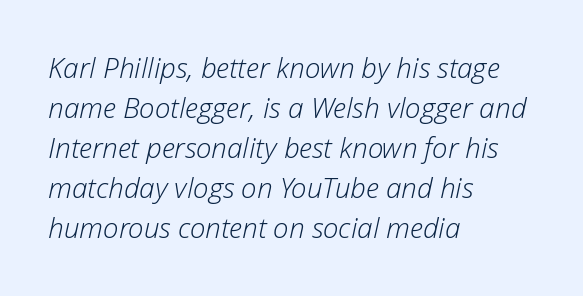
Line spacing here is normal. The text carries the slant typical of an italic or oblique font. Each letter keeps its own natural width here, so spacing adapts to shape. Letters have the restrained weight of plain body copy at most. Only glyphs here, with clear space below each row. A student would call this left alignment; a typographer would say flush left, rag right.
